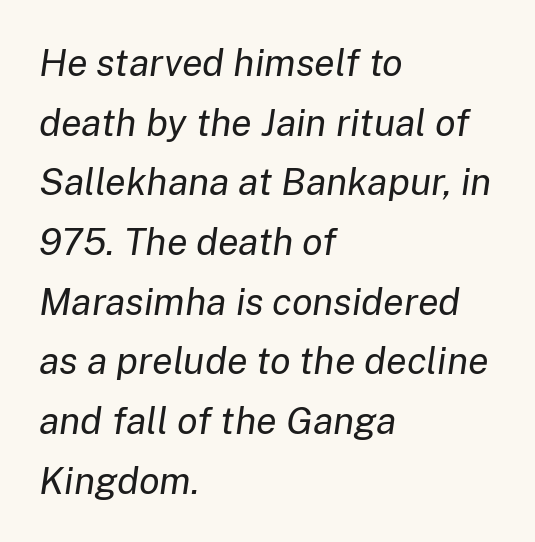
{"italic": "yes", "lean": "right", "slant_degrees": 8, "bold": "no", "weight": "regular", "width": "normal", "stroke_contrast": "low", "x_height": "medium", "monospaced": "no", "underline": "no", "align": "left", "line_spacing": "normal", "line_spacing_ratio": 1.57, "letter_spacing": "normal", "letter_spacing_em": 0.0, "glyph_px": 38}
